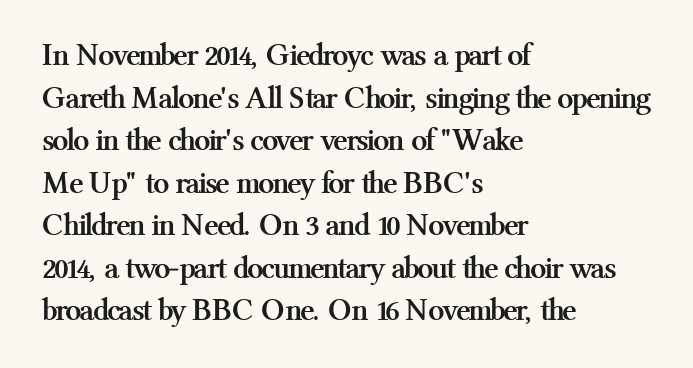
{"serif": "yes", "italic": "no", "bold": "yes", "weight": "semibold", "width": "normal", "stroke_contrast": "medium", "x_height": "medium", "monospaced": "no", "underline": "no", "align": "left", "line_spacing": "normal", "line_spacing_ratio": 1.33, "letter_spacing": "normal", "letter_spacing_em": 0.0, "glyph_px": 32}
